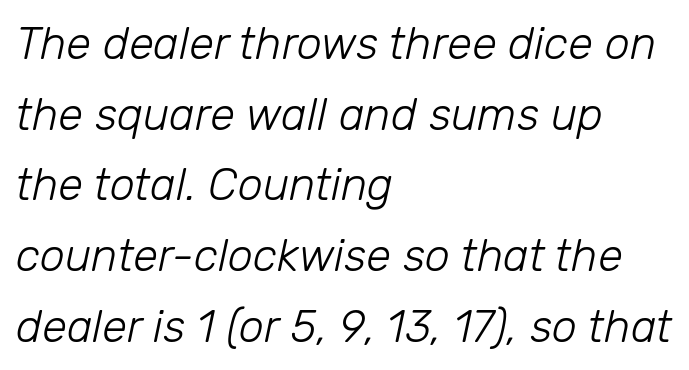
{"italic": "yes", "lean": "right", "slant_degrees": 12, "bold": "no", "weight": "light", "width": "normal", "stroke_contrast": "low", "x_height": "medium", "monospaced": "no", "underline": "no", "align": "left", "line_spacing": "normal", "line_spacing_ratio": 1.57, "letter_spacing": "normal", "letter_spacing_em": 0.0, "glyph_px": 45}
